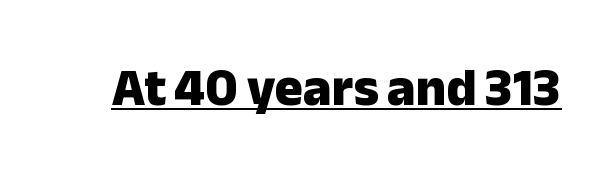
Is this a sans? Yes — the strokes have no serifs. Character widths vary here, with narrow letters taking less room than wide ones. Quick note: not italic, upright. Emphasis is given by a line drawn under the lettering.
